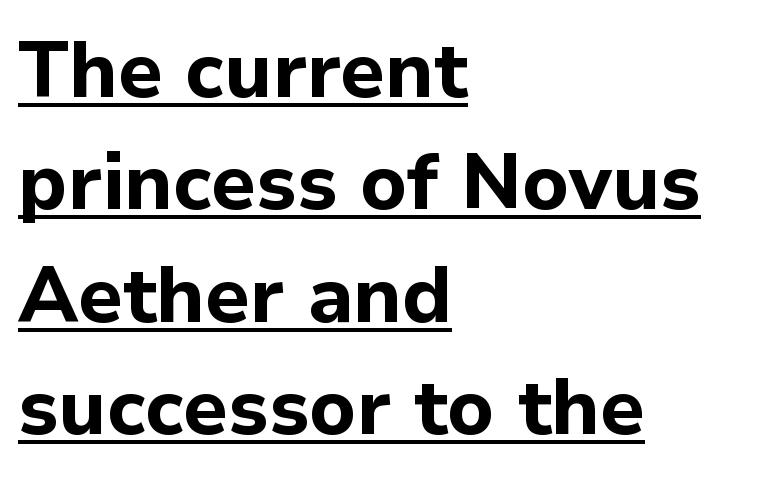
{"serif": "no", "italic": "no", "bold": "yes", "weight": "bold", "width": "normal", "stroke_contrast": "low", "x_height": "medium", "monospaced": "no", "underline": "yes", "align": "left", "line_spacing": "normal", "line_spacing_ratio": 1.44, "letter_spacing": "normal", "letter_spacing_em": 0.0, "glyph_px": 78}
